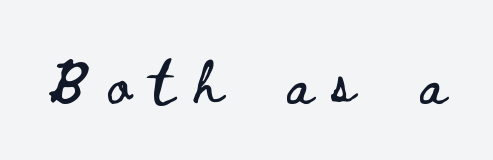
Q: Is the text underlined? A: No.
Q: Is the spacing between letters normal or unusually wide? A: Unusually wide.
Q: Width (condensed, normal, or wide)? A: Wide.
Q: Stroke contrast? A: Low.
Q: x-height? A: Small.
Q: Monospaced? A: No.
